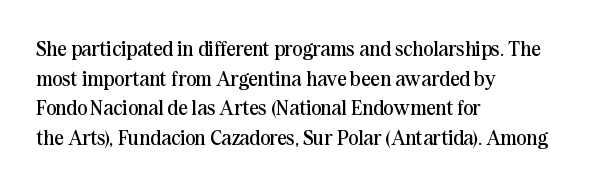
The image shows 21 px text type, upright; set left-aligned, normal line spacing (1.41x), normal letter spacing, not underlined.
